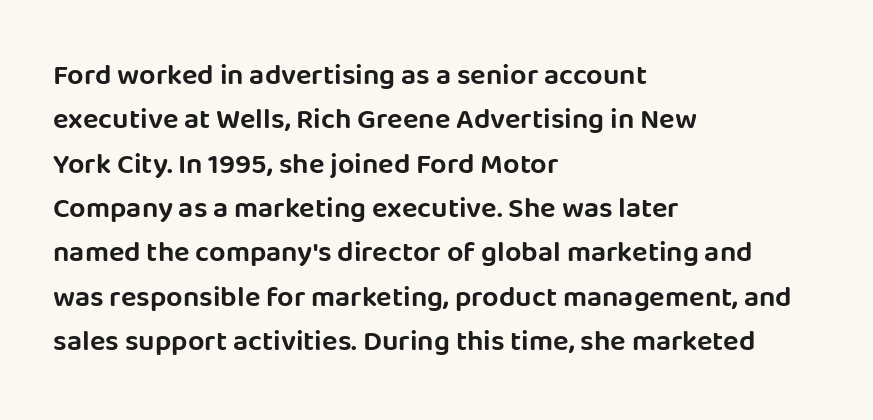
Q: Is the text italic (slanted)? A: No, it is upright.
Q: Is the typeface a serif or a sans-serif typeface? A: Sans-serif.
Q: Is the text underlined? A: No.
Q: How is the paragraph aligned? A: Left-aligned.
Q: Is the spacing between letters normal or unusually wide? A: Normal.
Q: Is the spacing between lines tight, normal or loose? A: Normal.
Q: Width (condensed, normal, or wide)? A: Normal.
Q: Stroke contrast? A: Low.
Q: x-height? A: Large.
Q: Monospaced? A: No.
